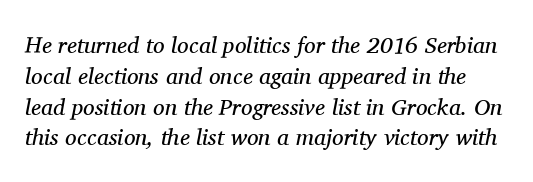
Nobody drew a line under any word here. Posture: slanted. Heaviness? Minimal to ordinary, like unemphasized prose. These lines keep a tight, regular rhythm from letter to letter.
